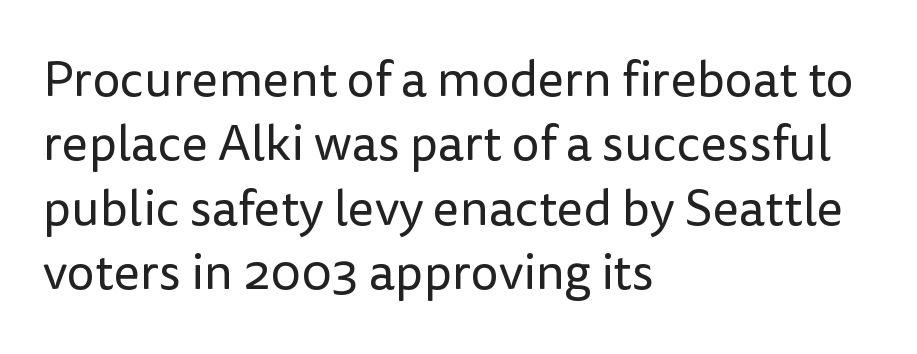
Q: Is the text bold? A: No.
Q: Is the text italic (slanted)? A: No, it is upright.
Q: Is the typeface a serif or a sans-serif typeface? A: Sans-serif.
Q: Is the text underlined? A: No.
Q: How is the paragraph aligned? A: Left-aligned.
Q: Is the spacing between letters normal or unusually wide? A: Normal.
Q: Is the spacing between lines tight, normal or loose? A: Normal.
Q: Width (condensed, normal, or wide)? A: Normal.
Q: Stroke contrast? A: Low.
Q: x-height? A: Medium.
Q: Monospaced? A: No.
